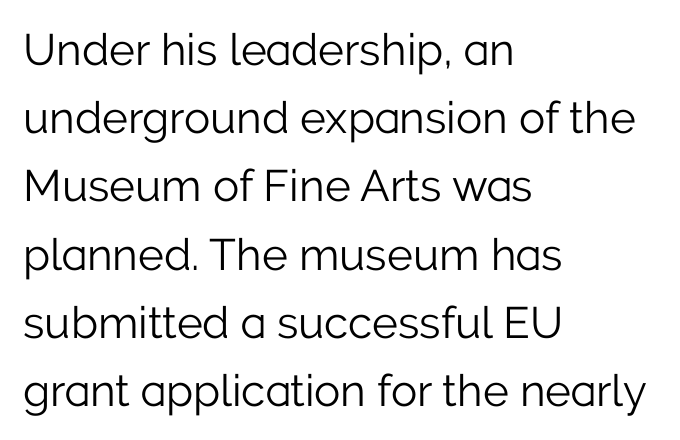
This reads as an unemphasized weight, regular at the heaviest. Posture: straight, roman, zero tilt. The face used here is proportionally spaced, like ordinary book or web type. Just letters on the line, the space beneath them empty.
